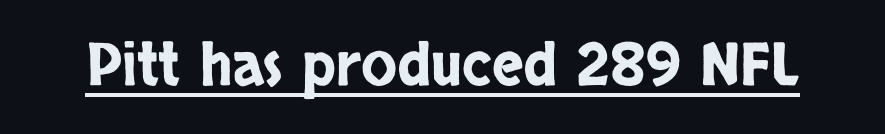
Q: Is the text italic (slanted)? A: No, it is upright.
Q: Is the typeface a serif or a sans-serif typeface? A: Sans-serif.
Q: Is the text underlined? A: Yes.
Q: Is the spacing between letters normal or unusually wide? A: Normal.
Q: Width (condensed, normal, or wide)? A: Condensed.
Q: Stroke contrast? A: Low.
Q: x-height? A: Large.
Q: Monospaced? A: No.
